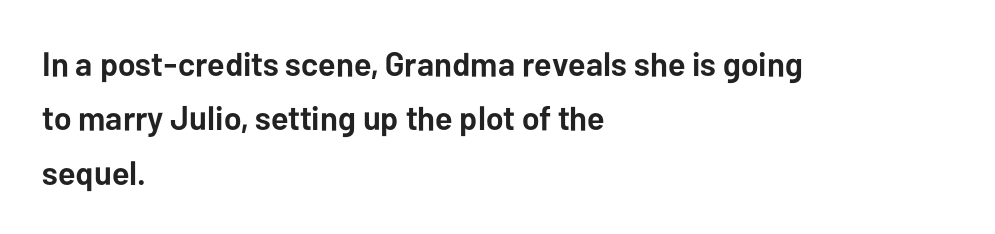
{"serif": "no", "italic": "no", "bold": "yes", "weight": "semibold", "width": "normal", "stroke_contrast": "low", "x_height": "medium", "monospaced": "no", "underline": "no", "align": "left", "line_spacing": "normal", "line_spacing_ratio": 1.6, "letter_spacing": "normal", "letter_spacing_em": 0.0, "glyph_px": 34}
